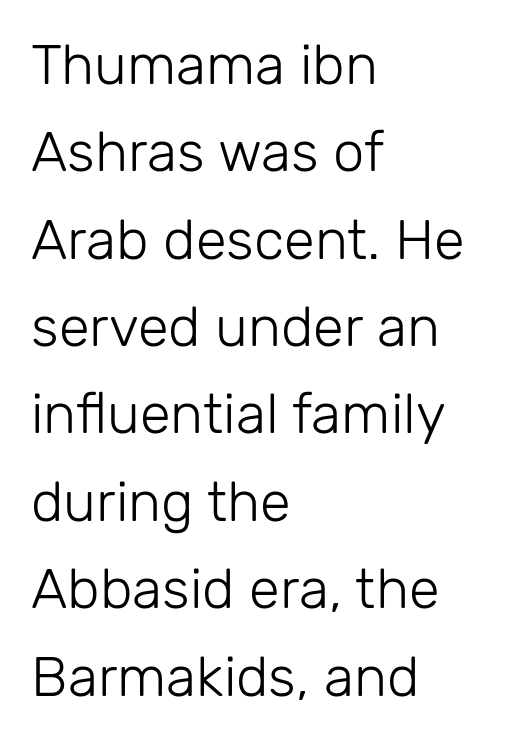
Q: Is the text bold? A: No.
Q: Is the text italic (slanted)? A: No, it is upright.
Q: Is the typeface a serif or a sans-serif typeface? A: Sans-serif.
Q: Is the text underlined? A: No.
Q: How is the paragraph aligned? A: Left-aligned.
Q: Is the spacing between letters normal or unusually wide? A: Normal.
Q: Is the spacing between lines tight, normal or loose? A: Normal.
Q: Width (condensed, normal, or wide)? A: Normal.
Q: Stroke contrast? A: Low.
Q: x-height? A: Medium.
Q: Monospaced? A: No.
